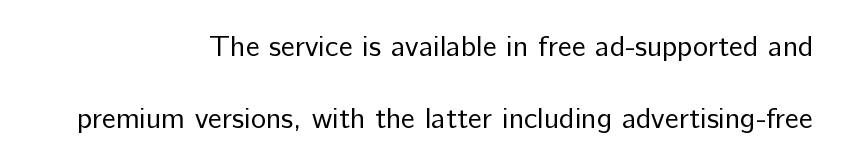
The image shows 29 px regular-weight sans-serif type, upright; set right-aligned, loose line spacing (2.48x), normal letter spacing, not underlined; low stroke contrast and a medium x-height.
